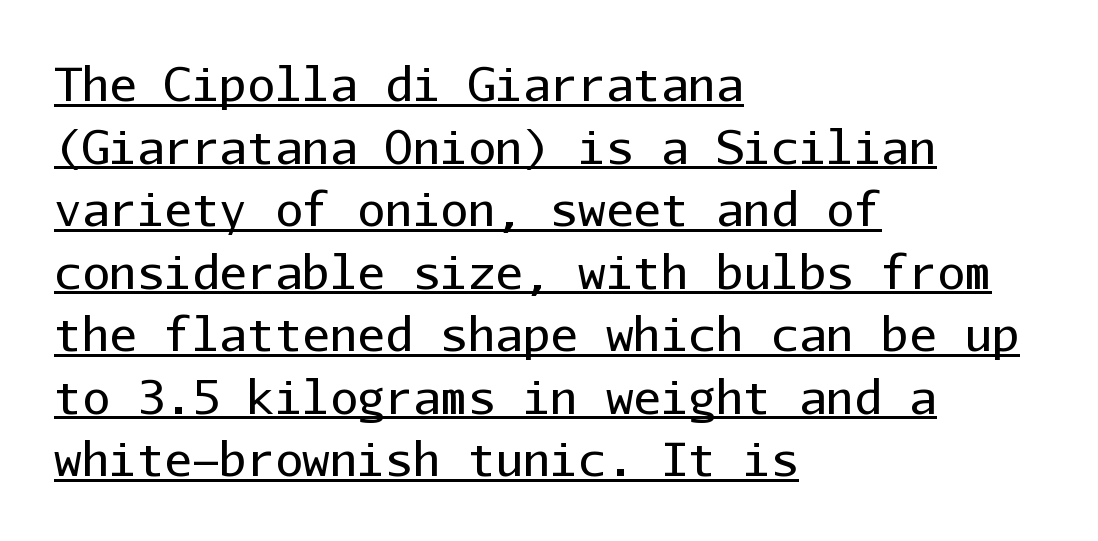
The image shows 46 px regular-weight sans-serif type, upright, monospaced; set left-aligned, normal line spacing (1.36x), normal letter spacing, underlined; low stroke contrast and a medium x-height.
